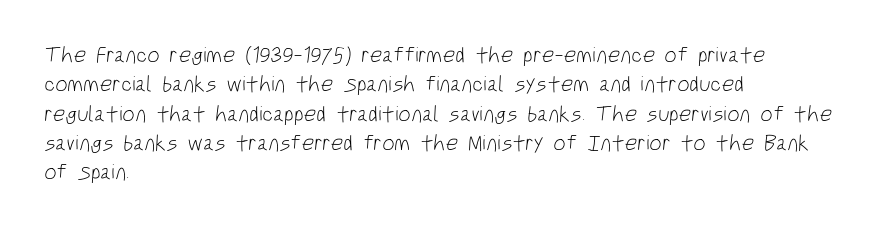
Q: Is the text bold? A: No.
Q: Is the text underlined? A: No.
Q: How is the paragraph aligned? A: Left-aligned.
Q: Is the spacing between letters normal or unusually wide? A: Normal.
Q: Is the spacing between lines tight, normal or loose? A: Normal.
